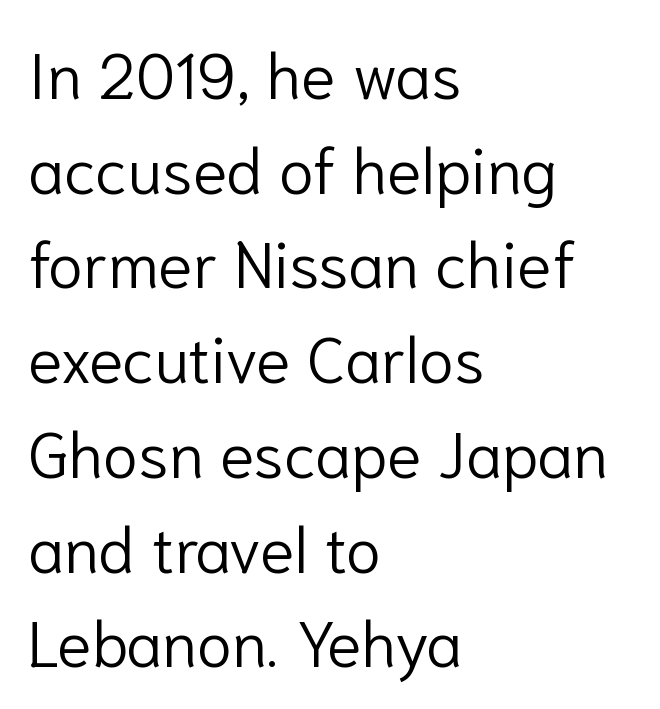
The image shows 64 px light sans-serif type, upright; set left-aligned, normal line spacing (1.48x), normal letter spacing, not underlined; low stroke contrast and a medium x-height.
